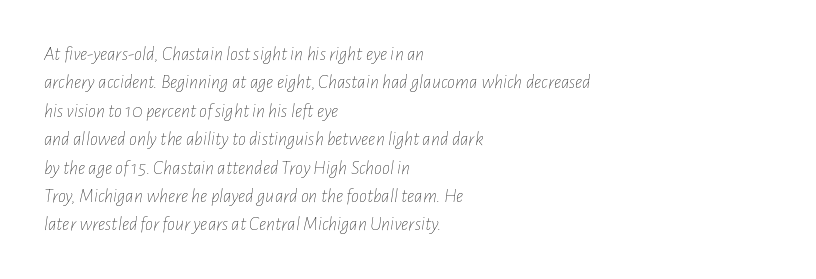
The image shows 20 px text type, italic (leaning right); set left-aligned, normal line spacing (1.42x), normal letter spacing, not underlined.
